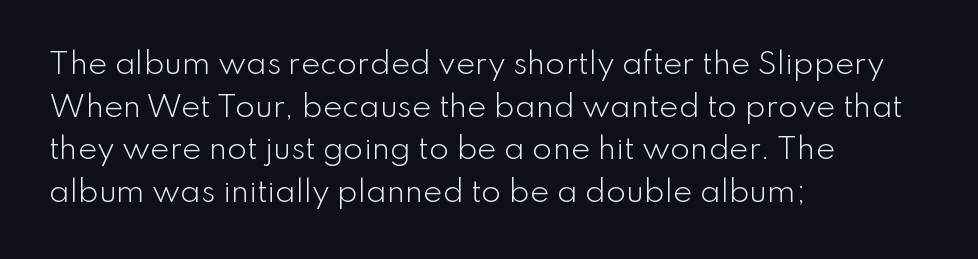
Character widths vary here, with narrow letters taking less room than wide ones. Rows of type keep a routine distance in the vertical direction. These lines keep a tight, regular rhythm from letter to letter. The letters carry no serifs — their stems end cleanly without finishing strokes. No letter is thick-stroked: the sample isn't bold.
